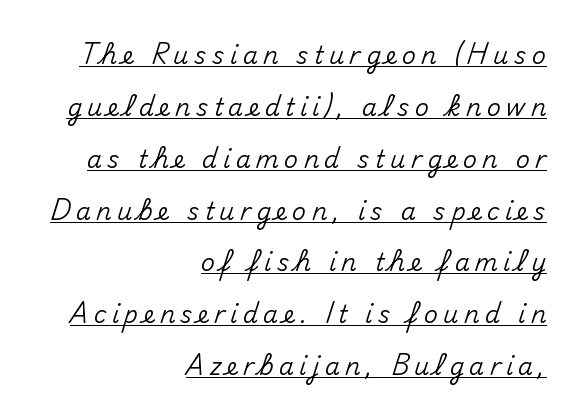
The image shows 24 px text type; set right-aligned, loose line spacing (2.16x), unusually wide letter spacing (+0.22 em), underlined.
